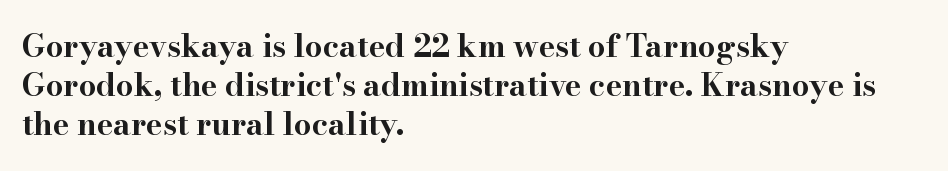
The image shows 31 px bold, wide serif type, upright; set left-aligned, normal line spacing (1.26x), normal letter spacing, not underlined; high stroke contrast and a small x-height.
